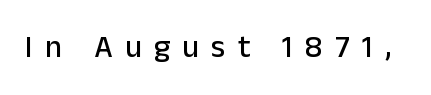
The foot of each line stays bare and open. These lines are rendered in a variable-pitch font. Letterform terminals end flat and unadorned throughout the passage. This is the regular roman posture of the typeface. Words appear elongated and porous because spacing is wide.
